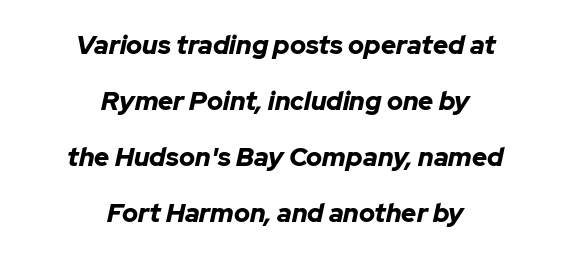
{"italic": "yes", "lean": "right", "slant_degrees": 12, "bold": "yes", "underline": "no", "align": "center", "line_spacing": "loose", "line_spacing_ratio": 2.15, "letter_spacing": "normal", "letter_spacing_em": 0.0, "glyph_px": 26}
